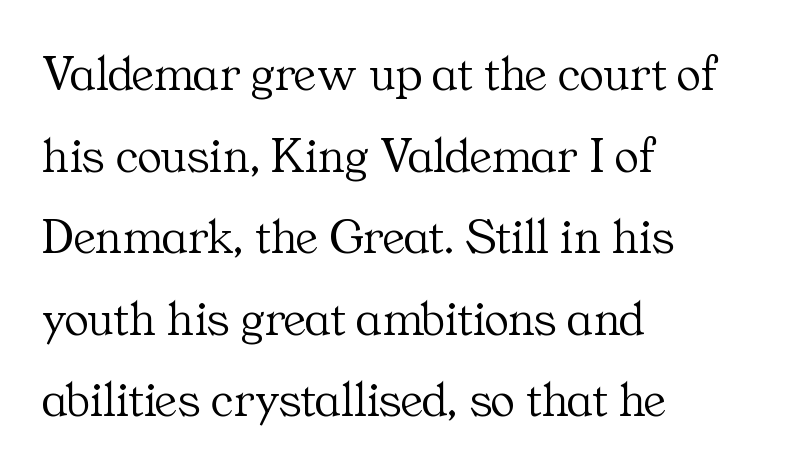
The image shows 51 px light serif type, upright; set left-aligned, normal line spacing (1.6x), normal letter spacing, not underlined; medium stroke contrast and a medium x-height.
